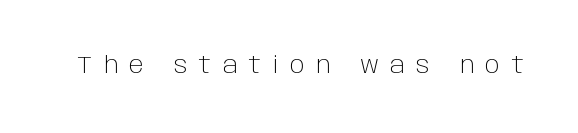
{"italic": "no", "bold": "no", "underline": "no", "letter_spacing": "wide", "letter_spacing_em": 0.5, "glyph_px": 23}
